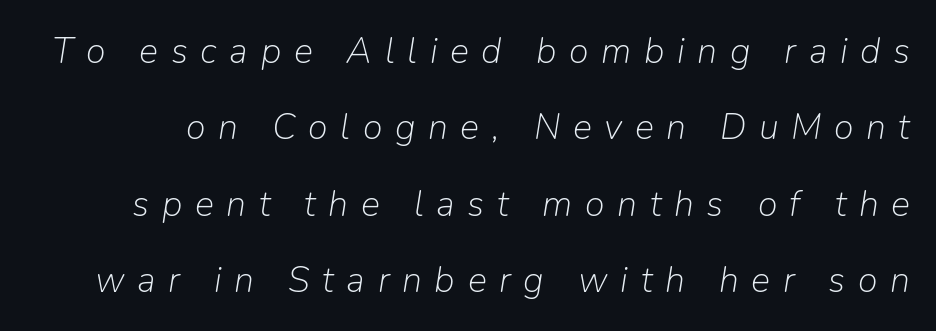
The letterforms stand isolated, each surrounded by extra space. The font is comparable to plain body text, perhaps lighter. The designer dialed line spacing up above the default. The face used here has a pronounced slope to its letters. Decoration check: the copy has no underline. The face used here is proportionally spaced, like ordinary book or web type.
